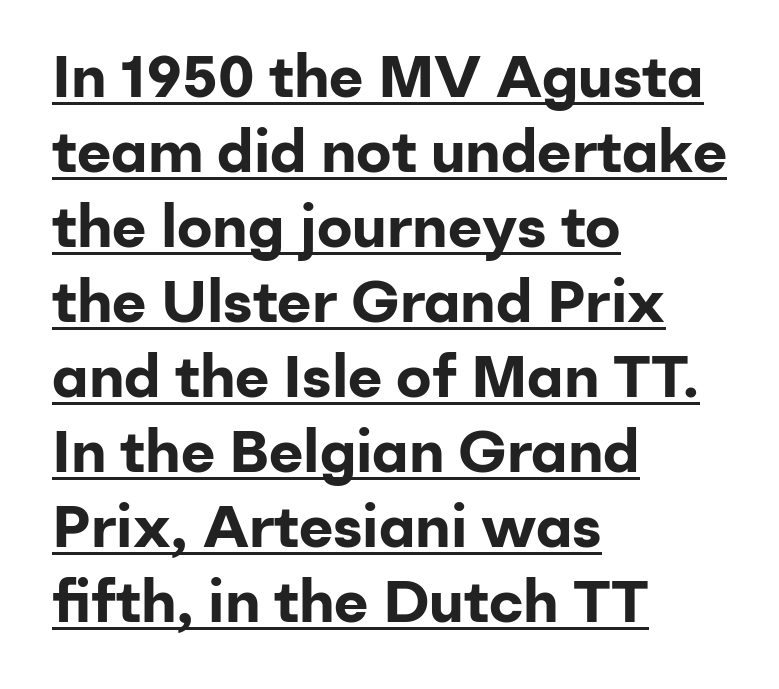
The image shows 59 px bold sans-serif type, upright; set left-aligned, normal line spacing (1.27x), normal letter spacing, underlined; low stroke contrast and a medium x-height.
